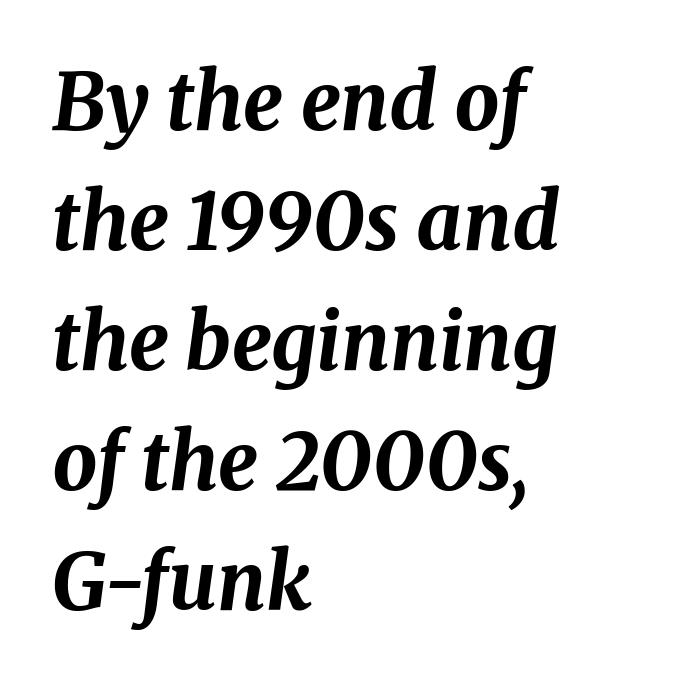
The image shows 79 px bold type, italic (leaning right); set left-aligned, normal line spacing (1.52x), normal letter spacing, not underlined; medium stroke contrast and a medium x-height.
